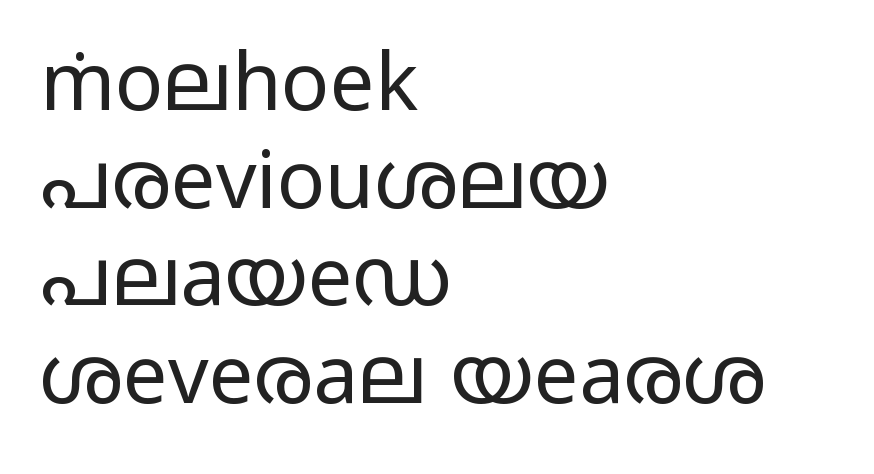
The image shows 80 px regular-weight, wide sans-serif type, upright; set left-aligned, line spacing 1.22x, normal letter spacing, not underlined; low stroke contrast and a medium x-height.
